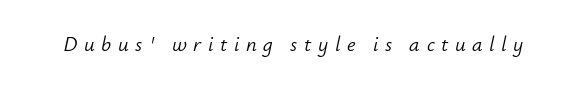
{"italic": "yes", "lean": "right", "slant_degrees": 12, "bold": "no", "underline": "no", "letter_spacing": "wide", "letter_spacing_em": 0.31, "glyph_px": 21}
